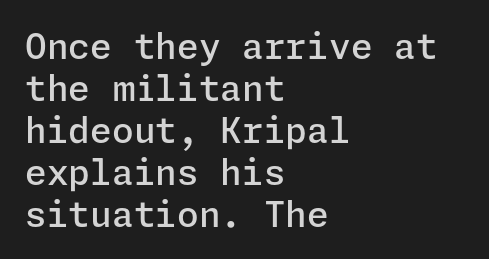
{"serif": "no", "italic": "no", "bold": "semi", "weight": "semibold", "width": "normal", "stroke_contrast": "low", "x_height": "medium", "underline": "no", "align": "left", "line_spacing_ratio": 1.2, "letter_spacing": "normal", "letter_spacing_em": 0.0, "glyph_px": 35}
